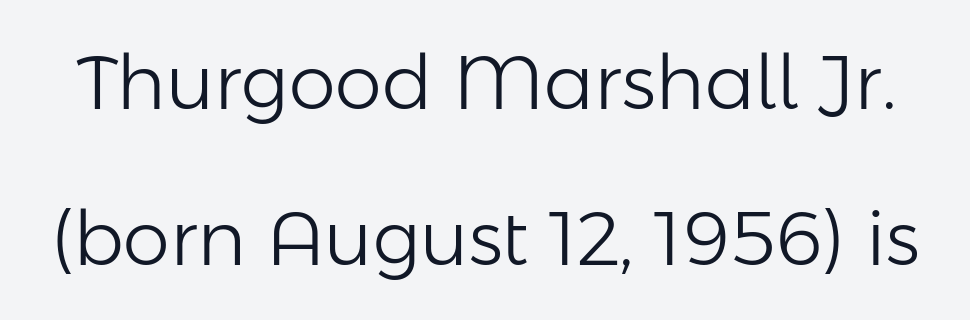
The specimen omits any rule beneath the text block's lines. No chunkiness to these letters — they're not bold. The passage shown stacks its lines with a broad gap. To sum up the face: it is a sans, with no serifs.
